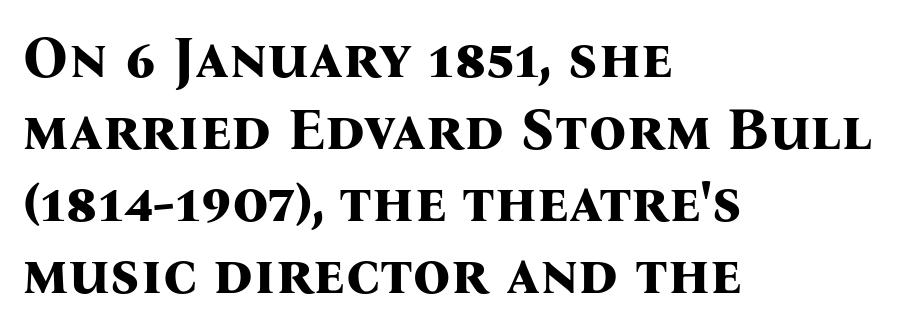
Observe the ordinary spacing: letters are neighbours, not strangers. Chunky letters — that's bold for sure. Examine the stroke ends and you'll spot serifs. It's the straight-up-and-down kind of type. Note the varied advance widths — an 'i' is clearly narrower than an 'm'.
